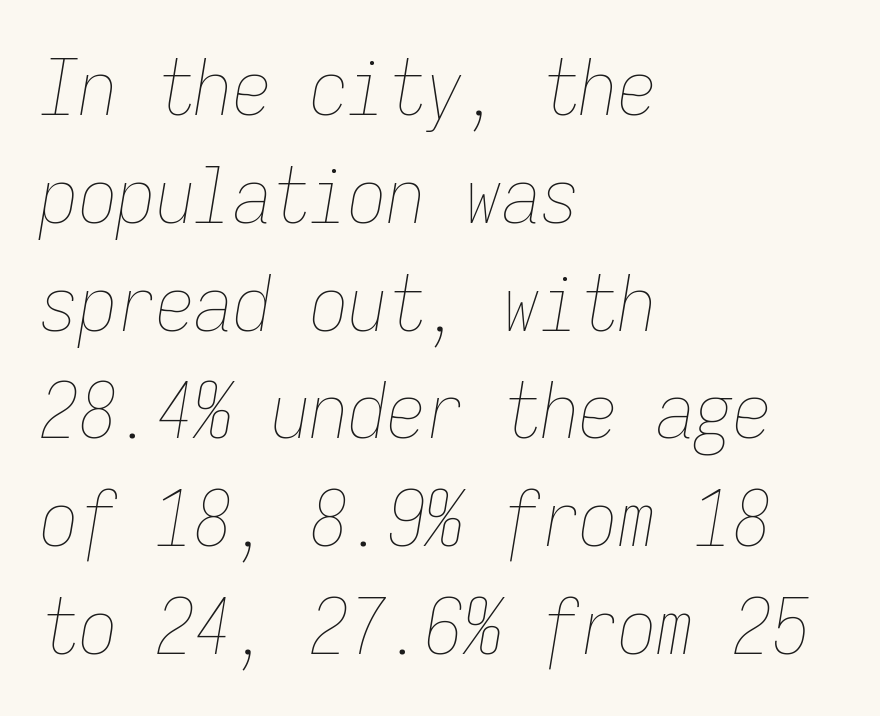
{"italic": "yes", "lean": "right", "slant_degrees": 9, "bold": "no", "weight": "thin", "width": "condensed", "stroke_contrast": "low", "x_height": "medium", "monospaced": "yes", "underline": "no", "align": "left", "line_spacing": "normal", "line_spacing_ratio": 1.4, "letter_spacing": "normal", "letter_spacing_em": 0.0, "glyph_px": 77}
